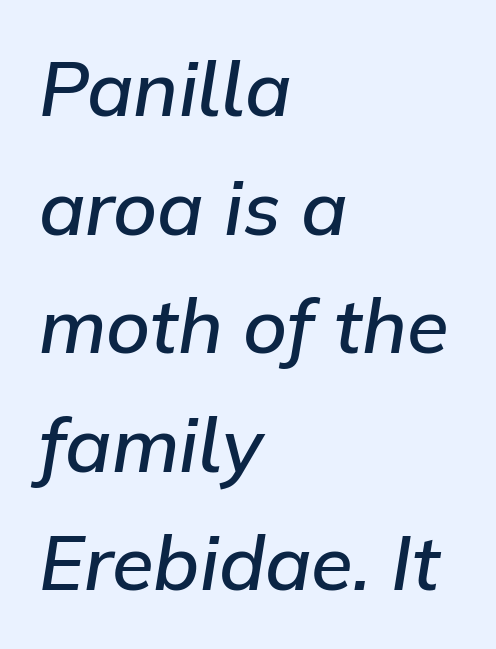
The image shows 76 px semibold type, italic (leaning right); set left-aligned, normal line spacing (1.56x), normal letter spacing, not underlined; low stroke contrast and a medium x-height.
